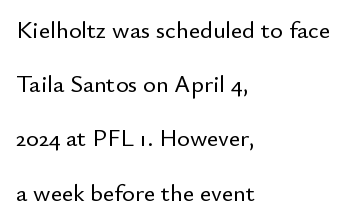
The image shows 24 px text type, upright; set left-aligned, loose line spacing (2.26x), normal letter spacing, not underlined.
